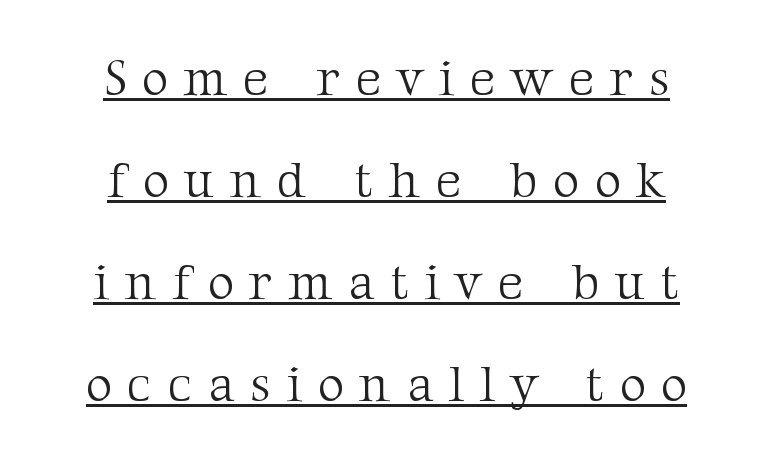
Q: Is the text bold? A: No.
Q: Is the text italic (slanted)? A: No, it is upright.
Q: Is the typeface a serif or a sans-serif typeface? A: Serif.
Q: Is the text underlined? A: Yes.
Q: How is the paragraph aligned? A: Centered.
Q: Is the spacing between letters normal or unusually wide? A: Unusually wide.
Q: Is the spacing between lines tight, normal or loose? A: Loose.
Q: Width (condensed, normal, or wide)? A: Normal.
Q: Stroke contrast? A: Medium.
Q: x-height? A: Medium.
Q: Monospaced? A: No.
